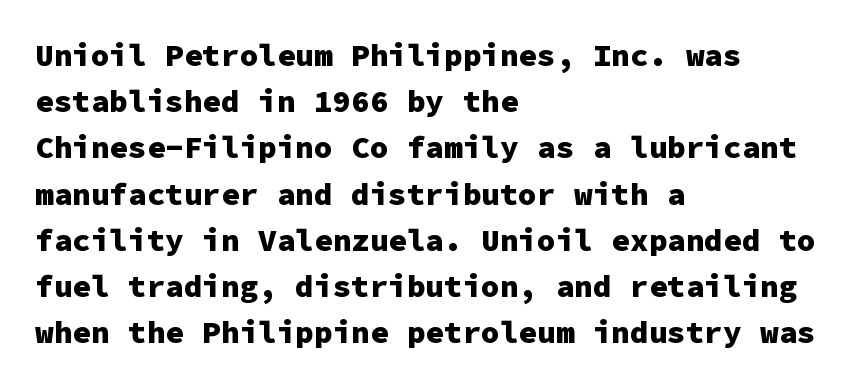
Designer's note — italics off, roman on. The font family rendered here belongs to the sans-serif group. What's the leading like? Ordinary, nothing unusual. Does extra space separate the letters? No, they use regular spacing. These lines carry a lot of weight — the face is fully bold.
